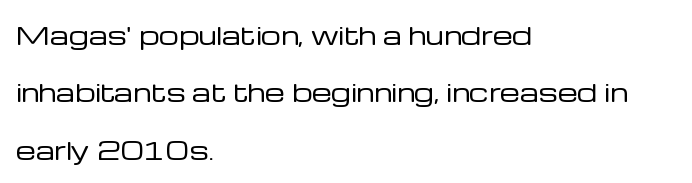
The image shows 25 px text type, upright; set left-aligned, loose line spacing (2.3x), normal letter spacing, not underlined.
